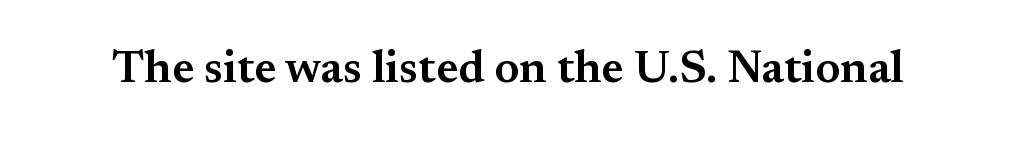
Upright lettering throughout. Descenders hang freely into open space. Spacing verdict: proportional, widths tailored to each character. How are the letters spaced? Ordinarily, with no added tracking. The glyphs in this specimen are seriffed.
